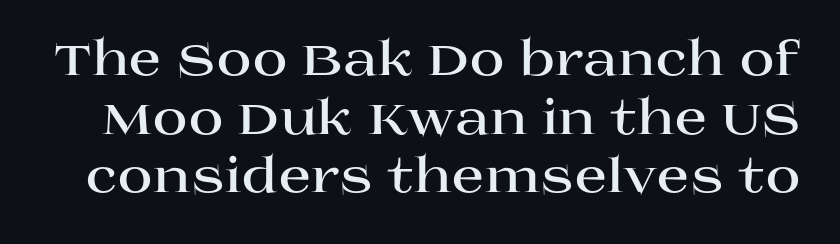
The image shows 48 px bold, wide serif type, upright; set line spacing 1.22x, normal letter spacing, not underlined; high stroke contrast and a large x-height.
